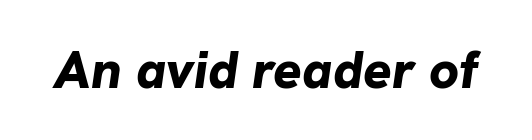
In terms of letterspacing, this is plain default setting. Typesetter's note: full bold, strokes at maximum text heaviness. Looks like regular typesetting: each glyph gets only the width it needs. Only glyphs here, with clear space below each row. The whole block is typeset with a tilt.
